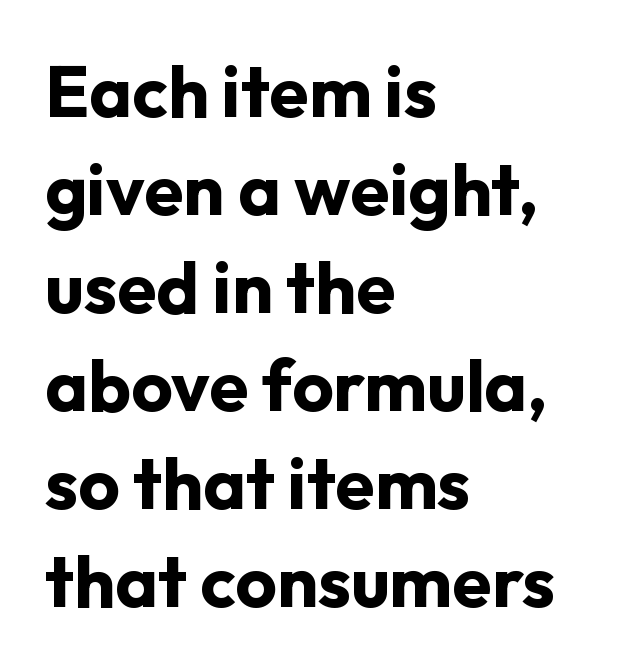
{"serif": "no", "italic": "no", "bold": "yes", "weight": "bold", "width": "normal", "stroke_contrast": "low", "x_height": "medium", "monospaced": "no", "underline": "no", "align": "left", "line_spacing": "normal", "line_spacing_ratio": 1.36, "letter_spacing": "normal", "letter_spacing_em": 0.0, "glyph_px": 72}
